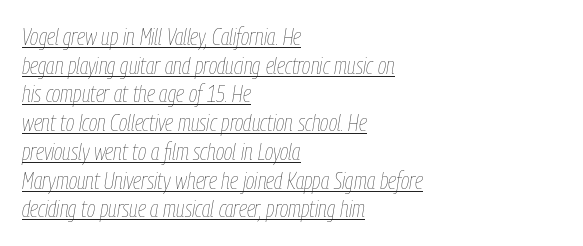
The image shows 23 px text type, italic (leaning right); set left-aligned, normal line spacing (1.25x), normal letter spacing, underlined.
